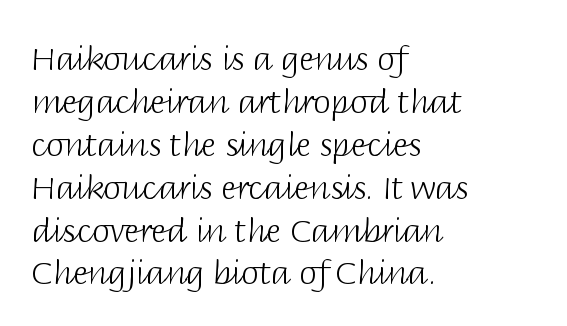
The image shows 32 px light sans-serif type, upright; set left-aligned, normal line spacing (1.34x), normal letter spacing, not underlined; low stroke contrast and a large x-height.
